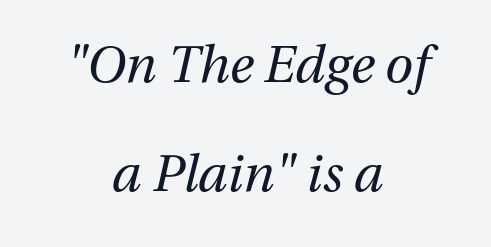
{"italic": "yes", "lean": "right", "slant_degrees": 13, "bold": "no", "weight": "regular", "width": "normal", "stroke_contrast": "medium", "x_height": "medium", "monospaced": "no", "underline": "no", "align": "center", "line_spacing": "loose", "line_spacing_ratio": 2.13, "letter_spacing": "normal", "letter_spacing_em": 0.0, "glyph_px": 51}
